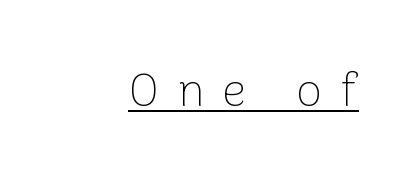
Q: Is the text bold? A: No.
Q: Is the text italic (slanted)? A: No, it is upright.
Q: Is the typeface a serif or a sans-serif typeface? A: Sans-serif.
Q: Is the text underlined? A: Yes.
Q: Is the spacing between letters normal or unusually wide? A: Unusually wide.
Q: Width (condensed, normal, or wide)? A: Normal.
Q: Stroke contrast? A: Low.
Q: x-height? A: Medium.
Q: Monospaced? A: No.
